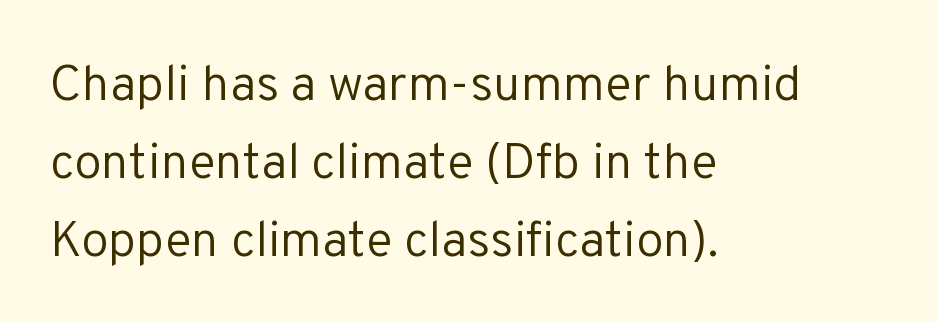
Q: Is the text bold? A: No.
Q: Is the text italic (slanted)? A: No, it is upright.
Q: Is the typeface a serif or a sans-serif typeface? A: Sans-serif.
Q: Is the text underlined? A: No.
Q: How is the paragraph aligned? A: Left-aligned.
Q: Is the spacing between letters normal or unusually wide? A: Normal.
Q: Is the spacing between lines tight, normal or loose? A: Normal.
Q: Width (condensed, normal, or wide)? A: Normal.
Q: Stroke contrast? A: Low.
Q: x-height? A: Medium.
Q: Monospaced? A: No.
